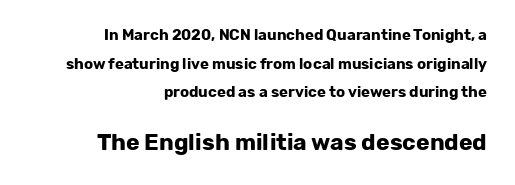
The designer dialed line spacing up above the default. This rendering uses right alignment, leaving the left contour irregular. You can tell it's not italic because the verticals are truly vertical. Compared with an ordinary text face, these strokes are far heavier — a full bold. Short note: letters normally spaced. Letters rest on an invisible, unmarked baseline.
